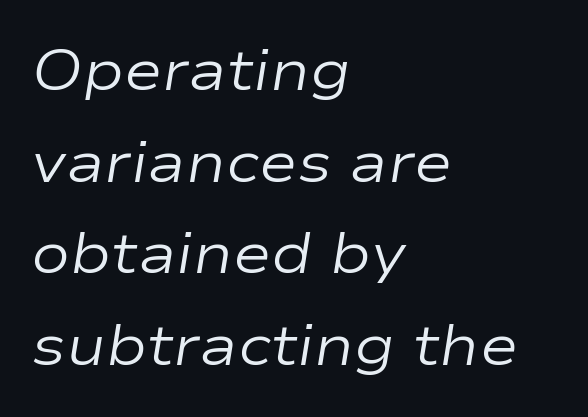
Q: Is the text bold? A: No.
Q: Is the text italic (slanted)? A: Yes, it leans right by about 9 degrees.
Q: Is the text underlined? A: No.
Q: How is the paragraph aligned? A: Left-aligned.
Q: Is the spacing between letters normal or unusually wide? A: Normal.
Q: Is the spacing between lines tight, normal or loose? A: Normal.
Q: Width (condensed, normal, or wide)? A: Wide.
Q: Stroke contrast? A: Low.
Q: x-height? A: Medium.
Q: Monospaced? A: No.
